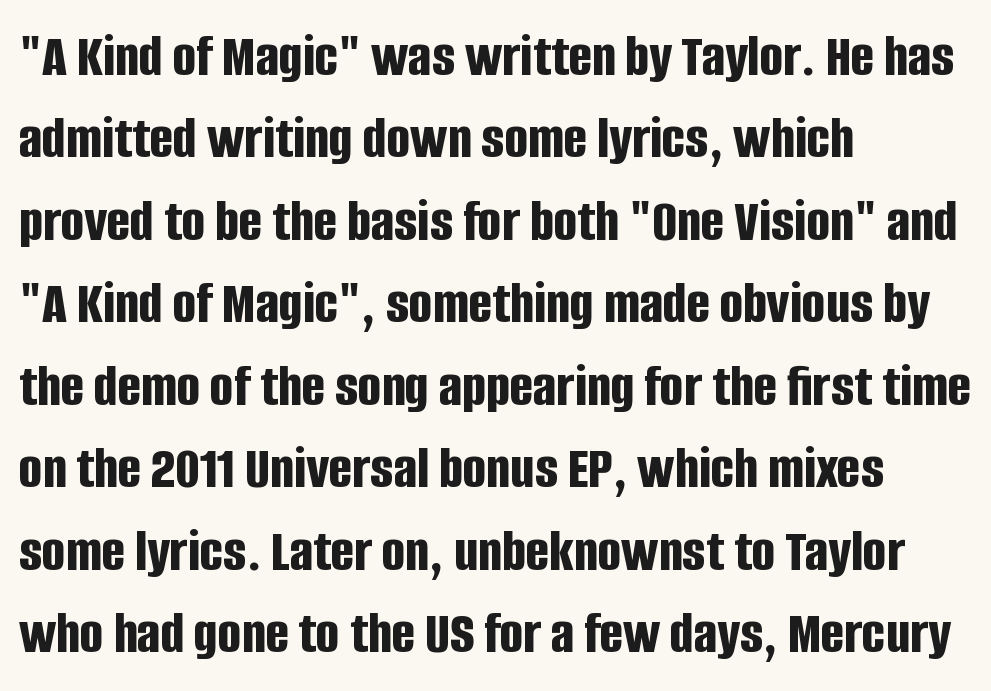
Q: Is the text bold? A: Yes.
Q: Is the text italic (slanted)? A: No, it is upright.
Q: Is the typeface a serif or a sans-serif typeface? A: Sans-serif.
Q: Is the text underlined? A: No.
Q: How is the paragraph aligned? A: Left-aligned.
Q: Is the spacing between letters normal or unusually wide? A: Normal.
Q: Is the spacing between lines tight, normal or loose? A: Normal.
Q: Width (condensed, normal, or wide)? A: Condensed.
Q: Stroke contrast? A: Low.
Q: x-height? A: Large.
Q: Monospaced? A: No.
